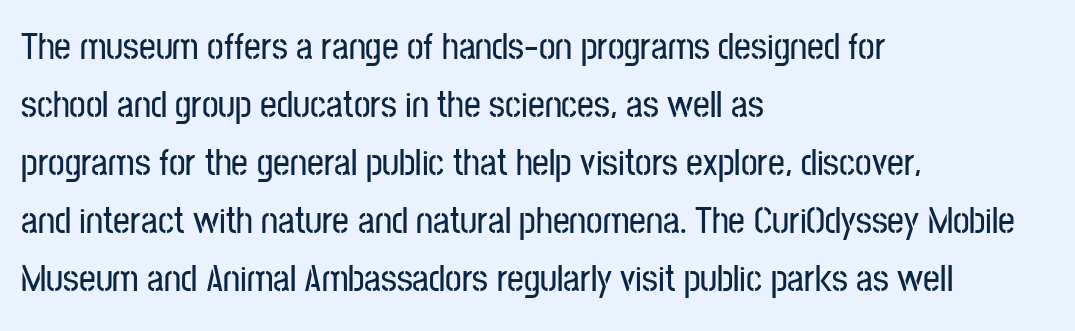
Students, note that the glyphs here touch the page at normal intervals. Varying glyph widths throughout — classic text-font behaviour. The specimen reads as upright at a glance. The rendering anchors every line to the left-hand side.
